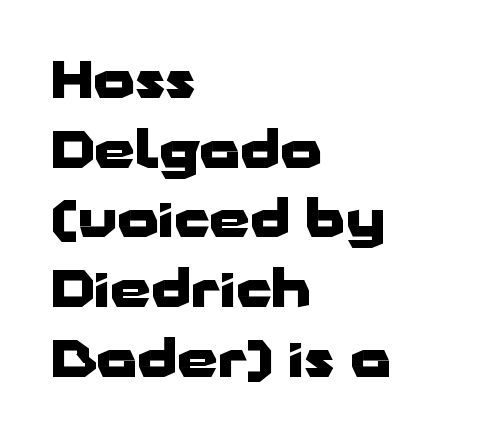
{"serif": "no", "italic": "no", "bold": "yes", "weight": "heavy", "width": "wide", "stroke_contrast": "low", "x_height": "medium", "monospaced": "no", "underline": "no", "align": "left", "line_spacing": "normal", "line_spacing_ratio": 1.34, "letter_spacing": "normal", "letter_spacing_em": 0.0, "glyph_px": 52}
